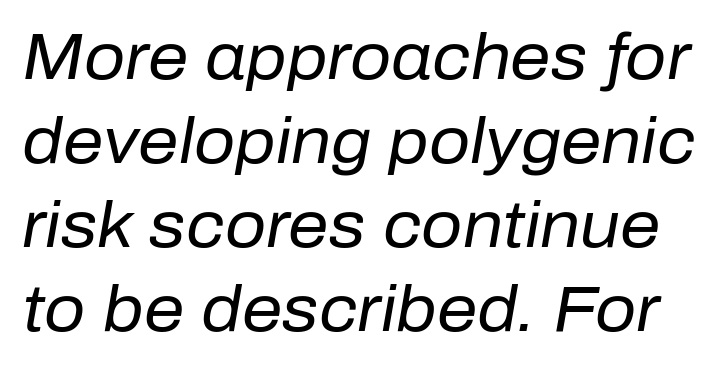
{"italic": "yes", "lean": "right", "slant_degrees": 10, "bold": "no", "weight": "regular", "width": "normal", "stroke_contrast": "low", "x_height": "medium", "monospaced": "no", "underline": "no", "line_spacing": "normal", "line_spacing_ratio": 1.31, "letter_spacing": "normal", "letter_spacing_em": 0.0, "glyph_px": 64}
